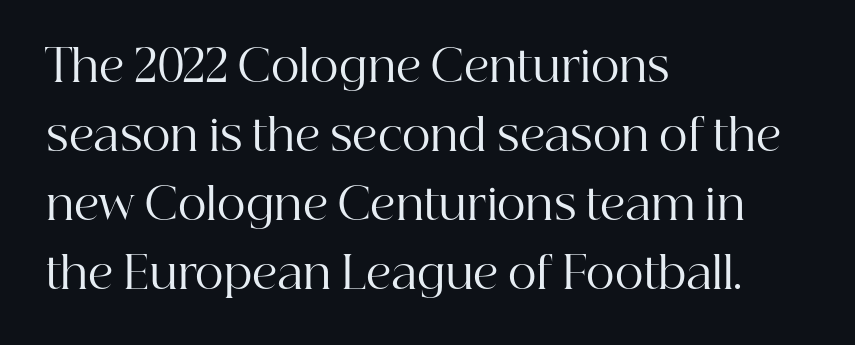
Line beginnings align vertically; line endings do not. Notice how the stems are strictly vertical — no italics here. Character widths vary here, with narrow letters taking less room than wide ones. A quiet, ordinary-to-light weight characterises the typeface. Line spacing here is normal.
